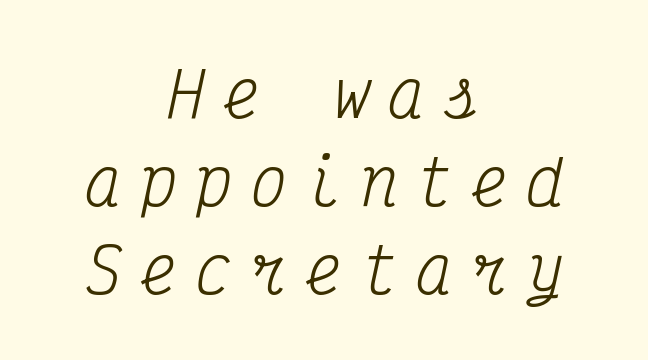
The image shows 62 px regular-weight, condensed serif type, italic (leaning right), monospaced; set centered, normal line spacing (1.42x), unusually wide letter spacing (+0.29 em), not underlined; medium stroke contrast and a medium x-height.
